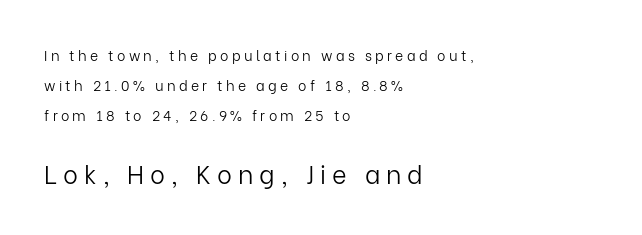
The image shows 25 px text type, upright; set left-aligned, loose line spacing (2.14x), unusually wide letter spacing (+0.24 em), not underlined; the second (bottom) block is 1.79x larger.
